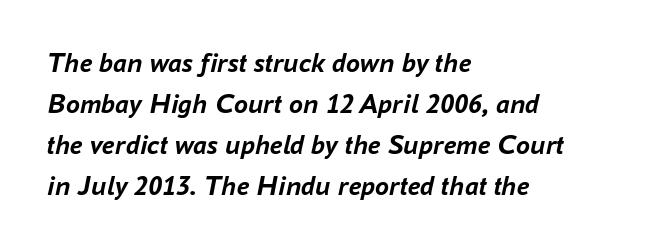
{"italic": "yes", "lean": "right", "slant_degrees": 16, "bold": "yes", "weight": "semibold", "width": "normal", "stroke_contrast": "low", "x_height": "medium", "monospaced": "no", "underline": "no", "align": "left", "line_spacing": "normal", "line_spacing_ratio": 1.46, "letter_spacing": "normal", "letter_spacing_em": 0.0, "glyph_px": 28}
